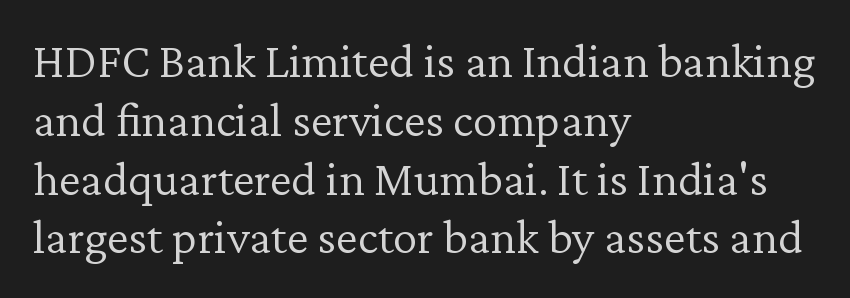
The image shows 49 px light serif type, upright; set left-aligned, line spacing 1.2x, normal letter spacing, not underlined; low stroke contrast and a medium x-height.
